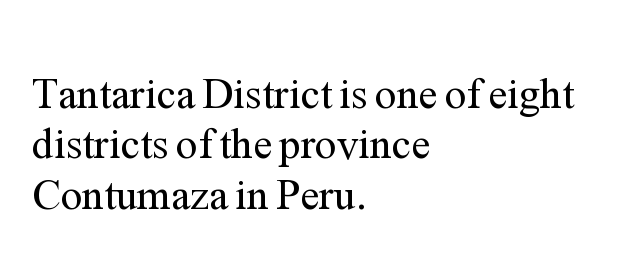
Q: Is the text bold? A: No.
Q: Is the text italic (slanted)? A: No, it is upright.
Q: Is the typeface a serif or a sans-serif typeface? A: Serif.
Q: Is the text underlined? A: No.
Q: How is the paragraph aligned? A: Left-aligned.
Q: Is the spacing between letters normal or unusually wide? A: Normal.
Q: Width (condensed, normal, or wide)? A: Normal.
Q: Stroke contrast? A: Medium.
Q: x-height? A: Medium.
Q: Monospaced? A: No.
